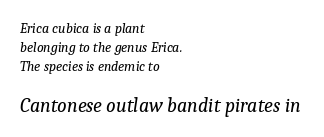
The image shows 20 px text type, italic (leaning right); set left-aligned, normal line spacing (1.37x), normal letter spacing, not underlined; the second (bottom) block is 1.43x larger.
